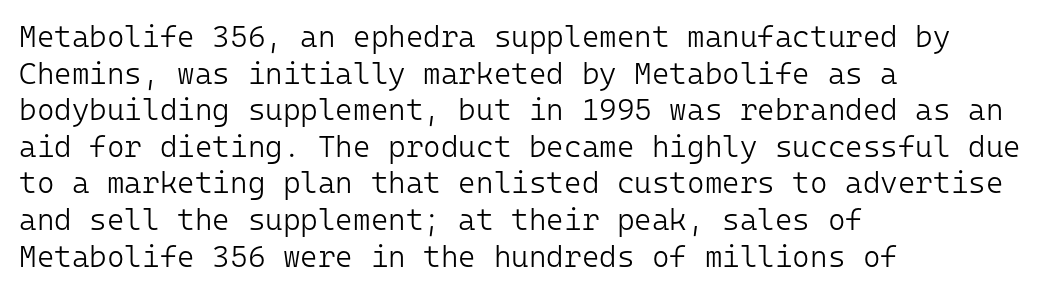
The axis of the letterforms is exactly vertical. Glyph-to-glyph distance matches everyday printed text. The face used here is monospaced, like something from a code editor. Each line starts at the same left margin while the right side varies. This rendering employs a face without finishing strokes, i.e., a sans-serif. The string is rendered with underlining switched off.
